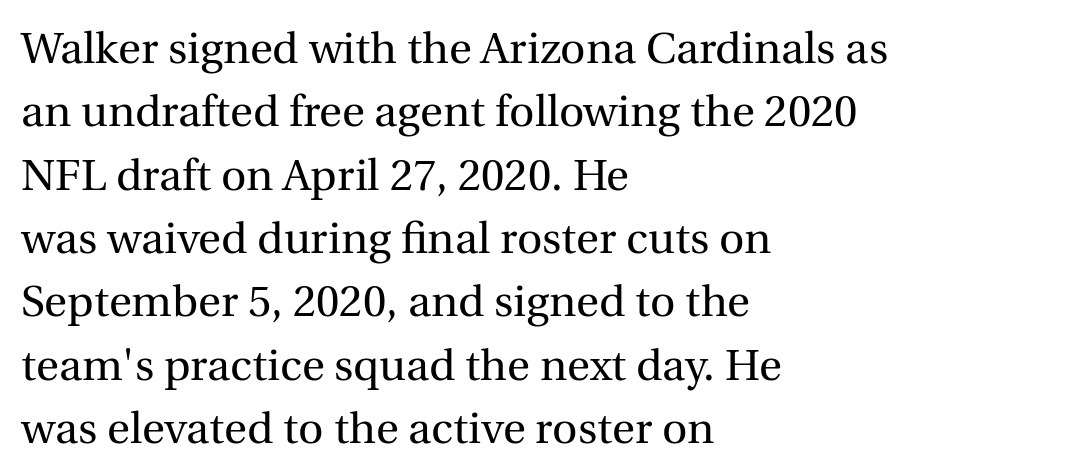
{"serif": "yes", "italic": "no", "bold": "no", "weight": "regular", "width": "normal", "x_height": "medium", "monospaced": "no", "underline": "no", "align": "left", "line_spacing": "normal", "line_spacing_ratio": 1.44, "letter_spacing": "normal", "letter_spacing_em": 0.0, "glyph_px": 44}
